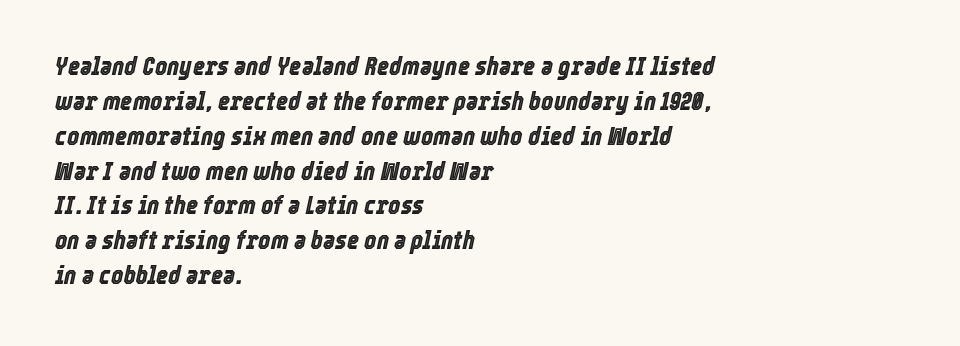
The image shows 26 px text type, italic (leaning right); set left-aligned, normal line spacing (1.34x), normal letter spacing, not underlined.
